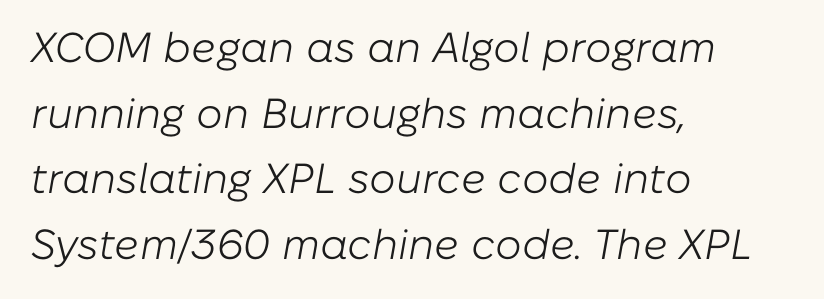
The image shows 42 px light type, italic (leaning right); set left-aligned, normal line spacing (1.56x), normal letter spacing, not underlined; low stroke contrast and a medium x-height.
